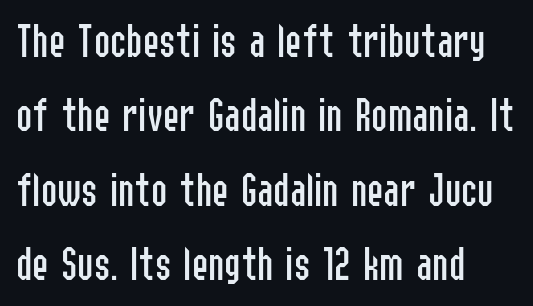
The image shows 49 px regular-weight, condensed sans-serif type, upright; set left-aligned, normal line spacing (1.52x), normal letter spacing, not underlined; low stroke contrast and a medium x-height.
